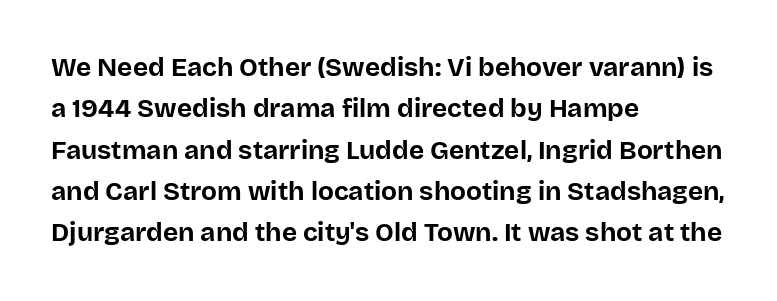
{"italic": "no", "bold": "yes", "underline": "no", "align": "left", "line_spacing": "normal", "line_spacing_ratio": 1.59, "letter_spacing": "normal", "letter_spacing_em": 0.0, "glyph_px": 26}
